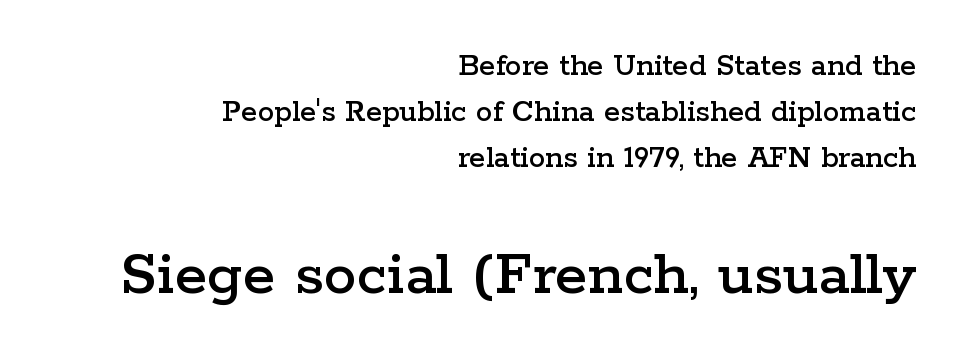
Little horizontal feet cap the strokes, marking this as serif type. This sample keeps an unexceptional amount of space between lines. Proportional: the letters do not fall into vertical columns. The horizontal fit of the characters is conventional and even. Rendered with straight, roman letterforms.
